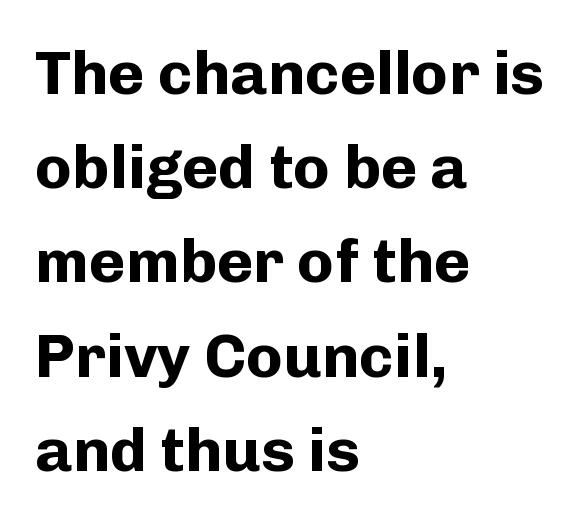
Look at the tracking — it's just the regular setting, nothing added. Where is the straight margin? On the left. This is sans-serif lettering, the kind often seen on screens and signage. Beneath every word, the page is bare. The lettering stays uniformly vertical, giving the passage a roman look. In terms of leading, this rendering sits right in the middle.
